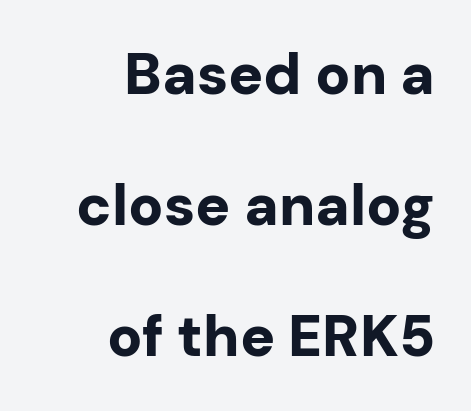
{"serif": "no", "italic": "no", "bold": "yes", "weight": "bold", "width": "normal", "stroke_contrast": "low", "x_height": "medium", "monospaced": "no", "underline": "no", "align": "right", "line_spacing": "loose", "line_spacing_ratio": 2.26, "letter_spacing": "normal", "letter_spacing_em": 0.0, "glyph_px": 58}
